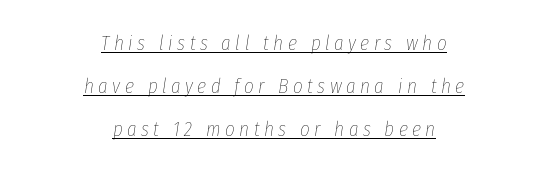
Stroke mass is kept to a normal reading level or below. Underline: present. The letters are slanted; this is an italic face. Rows of type keep a wide berth in the vertical direction. What stands out about the letter spacing? Its width — letters are far apart. Horizontal alignment here is central, giving a formal, balanced look.
